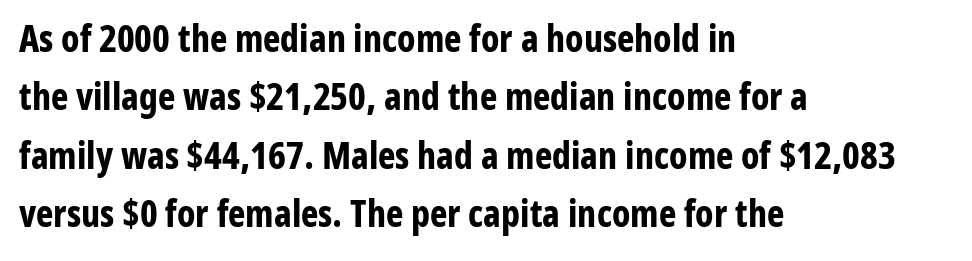
Q: Is the text bold? A: Yes.
Q: Is the text italic (slanted)? A: No, it is upright.
Q: Is the typeface a serif or a sans-serif typeface? A: Sans-serif.
Q: Is the text underlined? A: No.
Q: How is the paragraph aligned? A: Left-aligned.
Q: Is the spacing between letters normal or unusually wide? A: Normal.
Q: Is the spacing between lines tight, normal or loose? A: Normal.
Q: Width (condensed, normal, or wide)? A: Condensed.
Q: Stroke contrast? A: Low.
Q: x-height? A: Medium.
Q: Monospaced? A: No.
